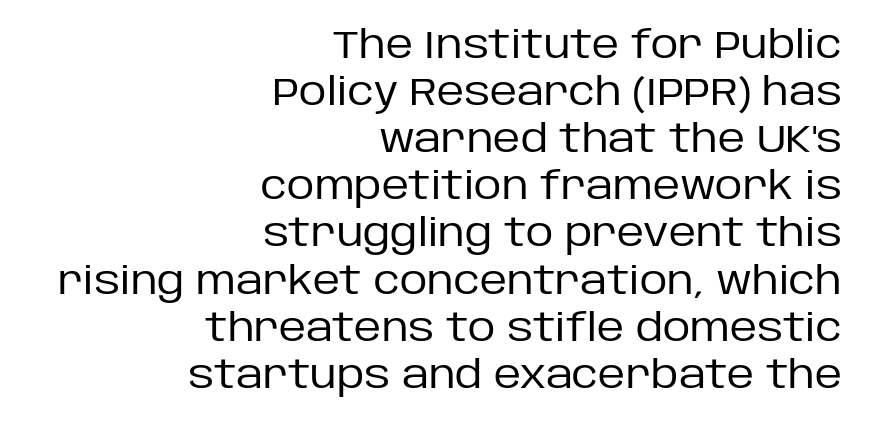
The image shows 38 px regular-weight sans-serif type, upright; set right-aligned, line spacing 1.24x, normal letter spacing, not underlined; low stroke contrast and a large x-height.
